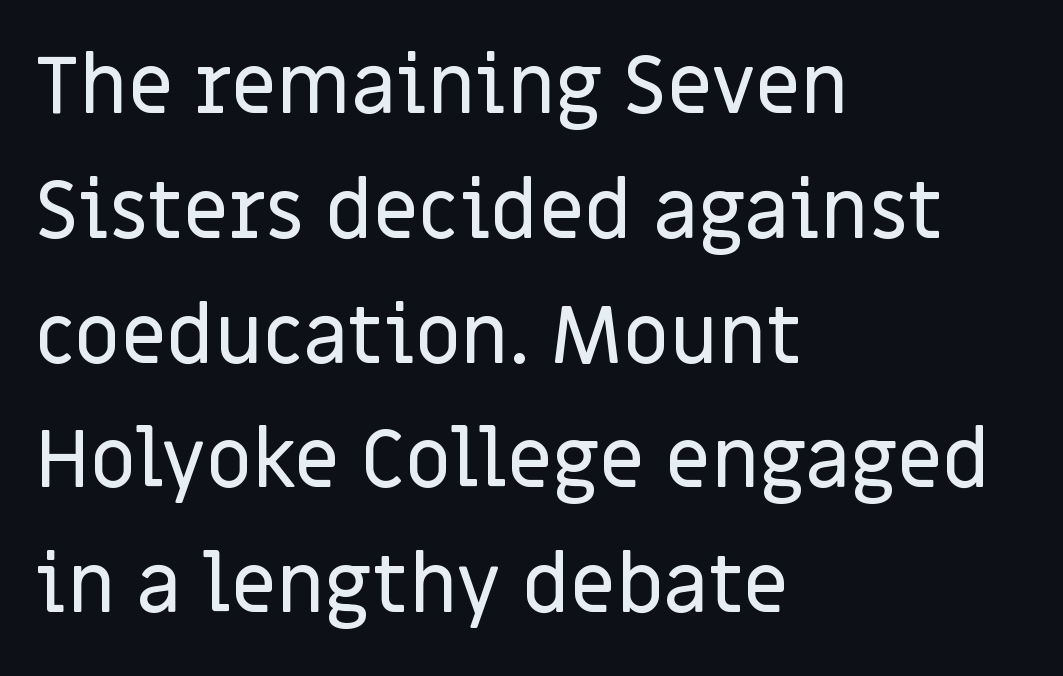
Q: Is the text italic (slanted)? A: No, it is upright.
Q: Is the typeface a serif or a sans-serif typeface? A: Sans-serif.
Q: Is the text underlined? A: No.
Q: How is the paragraph aligned? A: Left-aligned.
Q: Is the spacing between letters normal or unusually wide? A: Normal.
Q: Is the spacing between lines tight, normal or loose? A: Normal.
Q: Width (condensed, normal, or wide)? A: Normal.
Q: Stroke contrast? A: Low.
Q: x-height? A: Large.
Q: Monospaced? A: No.
